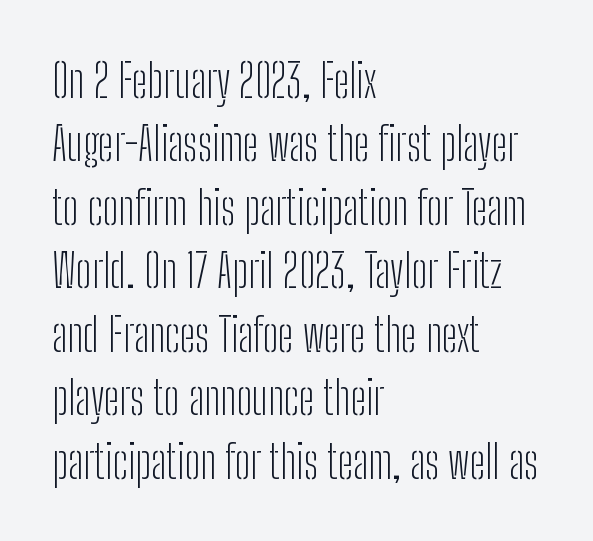
Q: Is the text bold? A: No.
Q: Is the text italic (slanted)? A: No, it is upright.
Q: Is the typeface a serif or a sans-serif typeface? A: Sans-serif.
Q: Is the text underlined? A: No.
Q: How is the paragraph aligned? A: Left-aligned.
Q: Is the spacing between letters normal or unusually wide? A: Normal.
Q: Is the spacing between lines tight, normal or loose? A: Normal.
Q: Width (condensed, normal, or wide)? A: Condensed.
Q: Stroke contrast? A: Low.
Q: x-height? A: Medium.
Q: Monospaced? A: No.
